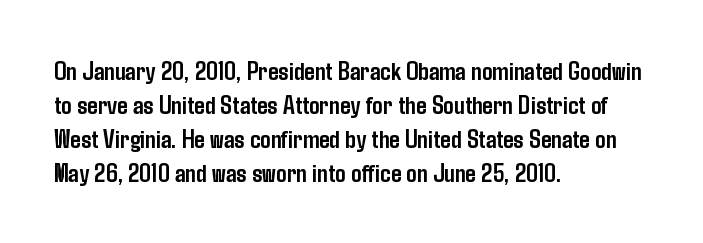
The image shows 26 px bold type, upright; set left-aligned, normal line spacing (1.31x), normal letter spacing, not underlined.
